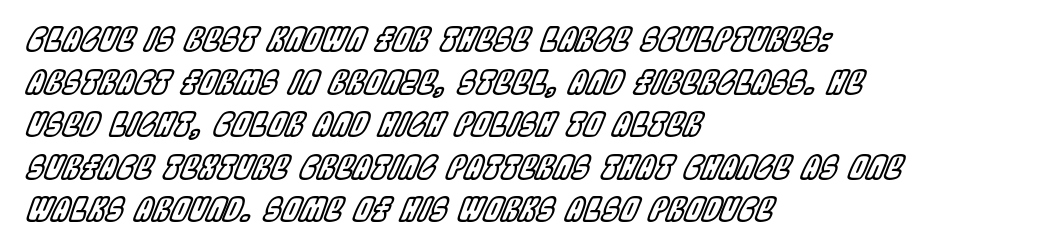
Rule under the text: the space is simply empty. Character widths vary here, with narrow letters taking less room than wide ones. Is the type slanted? Yes — the strokes lean at a clear angle. The passage shown stacks its lines at a standard gap.
